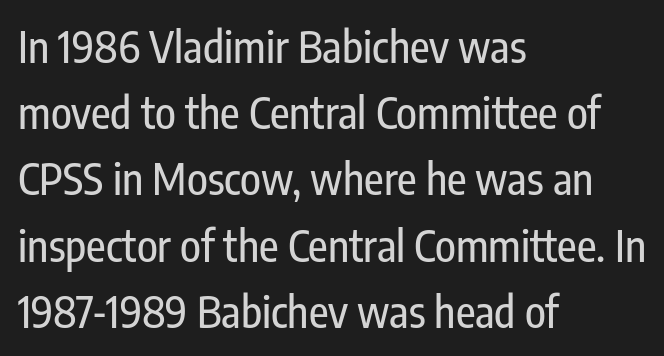
Notice how the passage keeps a crisp vertical edge on the left only. Is this a fixed-width face? No — the glyphs have proportional, varying widths. The specimen omits any rule beneath the text block's lines. Is there much room between lines? A standard amount, neither cramped nor airy.
